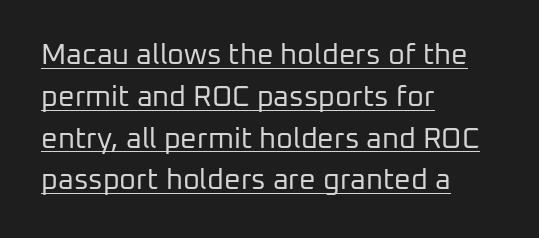
The image shows 29 px regular-weight sans-serif type, upright; set left-aligned, normal line spacing (1.44x), normal letter spacing, underlined; low stroke contrast and a medium x-height.
